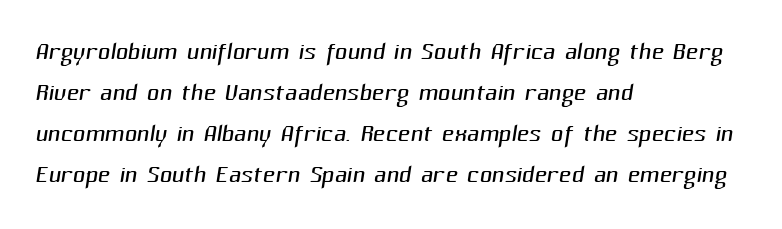
Q: Is the text bold? A: No.
Q: Is the typeface a serif or a sans-serif typeface? A: Sans-serif.
Q: Is the text underlined? A: No.
Q: How is the paragraph aligned? A: Left-aligned.
Q: Is the spacing between letters normal or unusually wide? A: Normal.
Q: Width (condensed, normal, or wide)? A: Normal.
Q: Stroke contrast? A: Medium.
Q: x-height? A: Medium.
Q: Monospaced? A: No.
